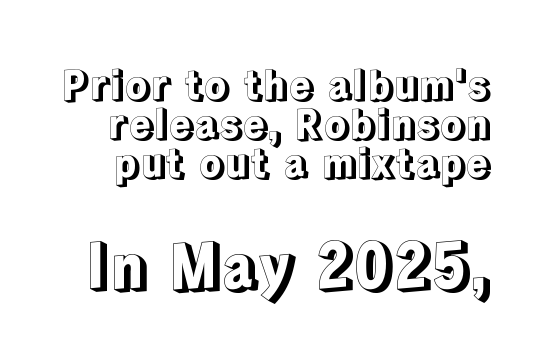
Q: Is the text italic (slanted)? A: No, it is upright.
Q: Is the text underlined? A: No.
Q: Is the spacing between letters normal or unusually wide? A: Normal.
Q: Is the spacing between lines tight, normal or loose? A: Tight.
Q: Which block of text is set in a larger size, the first (top) or the second (bottom)? A: The second (bottom) one.
Q: Width (condensed, normal, or wide)? A: Normal.
Q: x-height? A: Medium.
Q: Monospaced? A: No.
